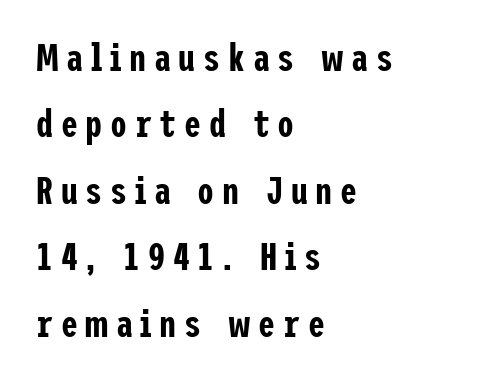
Q: Is the text italic (slanted)? A: No, it is upright.
Q: Is the typeface a serif or a sans-serif typeface? A: Sans-serif.
Q: Is the text underlined? A: No.
Q: How is the paragraph aligned? A: Left-aligned.
Q: Is the spacing between letters normal or unusually wide? A: Unusually wide.
Q: Width (condensed, normal, or wide)? A: Condensed.
Q: Stroke contrast? A: Low.
Q: x-height? A: Medium.
